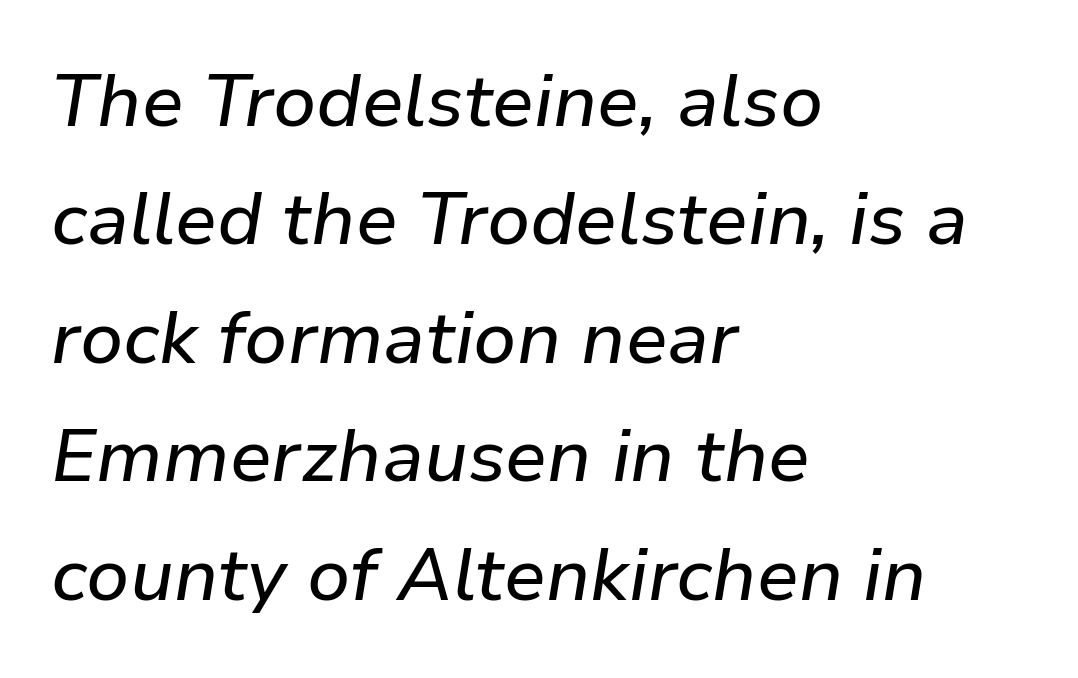
Q: Is the text italic (slanted)? A: Yes, it leans right by about 9 degrees.
Q: Is the text underlined? A: No.
Q: How is the paragraph aligned? A: Left-aligned.
Q: Is the spacing between letters normal or unusually wide? A: Normal.
Q: Is the spacing between lines tight, normal or loose? A: Normal.
Q: Width (condensed, normal, or wide)? A: Normal.
Q: Stroke contrast? A: Low.
Q: x-height? A: Medium.
Q: Monospaced? A: No.
